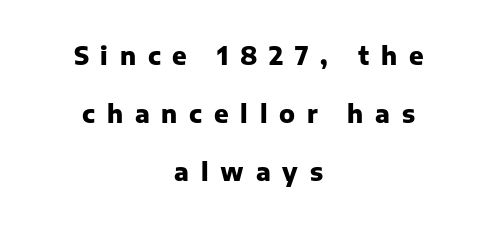
Q: Is the text bold? A: Yes.
Q: Is the text italic (slanted)? A: No, it is upright.
Q: Is the text underlined? A: No.
Q: How is the paragraph aligned? A: Centered.
Q: Is the spacing between letters normal or unusually wide? A: Unusually wide.
Q: Is the spacing between lines tight, normal or loose? A: Loose.
